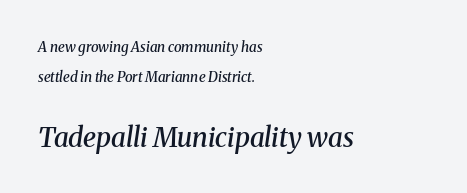
{"italic": "yes", "lean": "right", "slant_degrees": 8, "bold": "semi", "underline": "no", "align": "left", "line_spacing": "loose", "line_spacing_ratio": 2.14, "letter_spacing": "normal", "letter_spacing_em": 0.0, "larger_block": "second", "size_ratio": 1.93, "glyph_px": 27}
